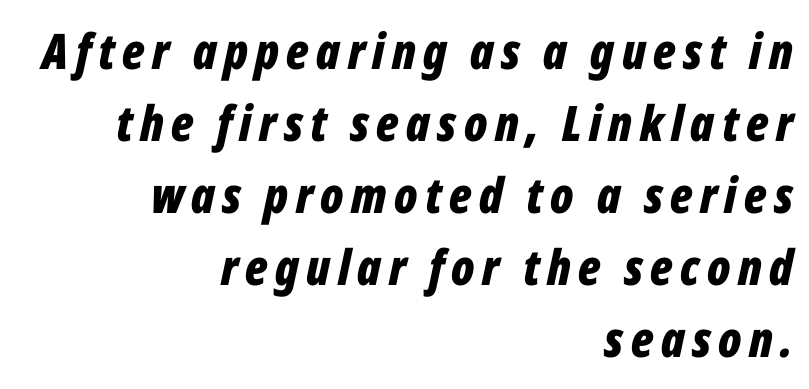
Q: Is the text bold? A: Yes.
Q: Is the text italic (slanted)? A: Yes, it leans right by about 12 degrees.
Q: Is the text underlined? A: No.
Q: How is the paragraph aligned? A: Right-aligned.
Q: Is the spacing between lines tight, normal or loose? A: Normal.
Q: Width (condensed, normal, or wide)? A: Condensed.
Q: Stroke contrast? A: Low.
Q: x-height? A: Medium.
Q: Monospaced? A: No.
